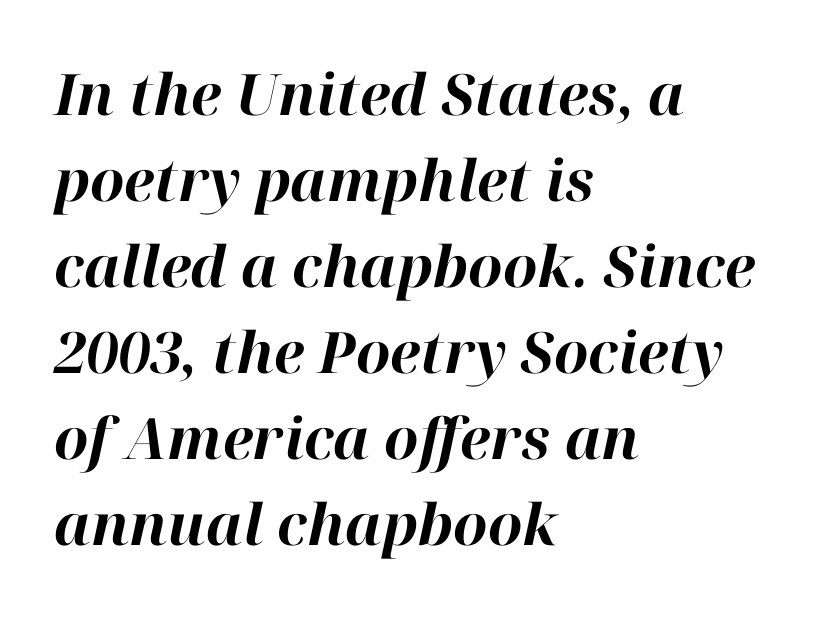
The letters are slanted; this is an italic face. The strip under each line holds only bare page. The text block is weighted toward the left margin, trailing off unevenly rightward. Observe the ordinary spacing: letters are neighbours, not strangers. If you measured baseline to baseline, you'd find a middling distance.
